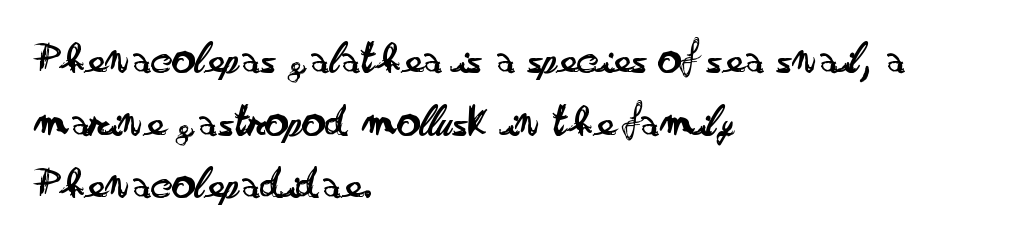
The image shows 47 px regular-weight, wide sans-serif type, upright; set left-aligned, normal line spacing (1.33x), normal letter spacing, not underlined; low stroke contrast and a small x-height.
